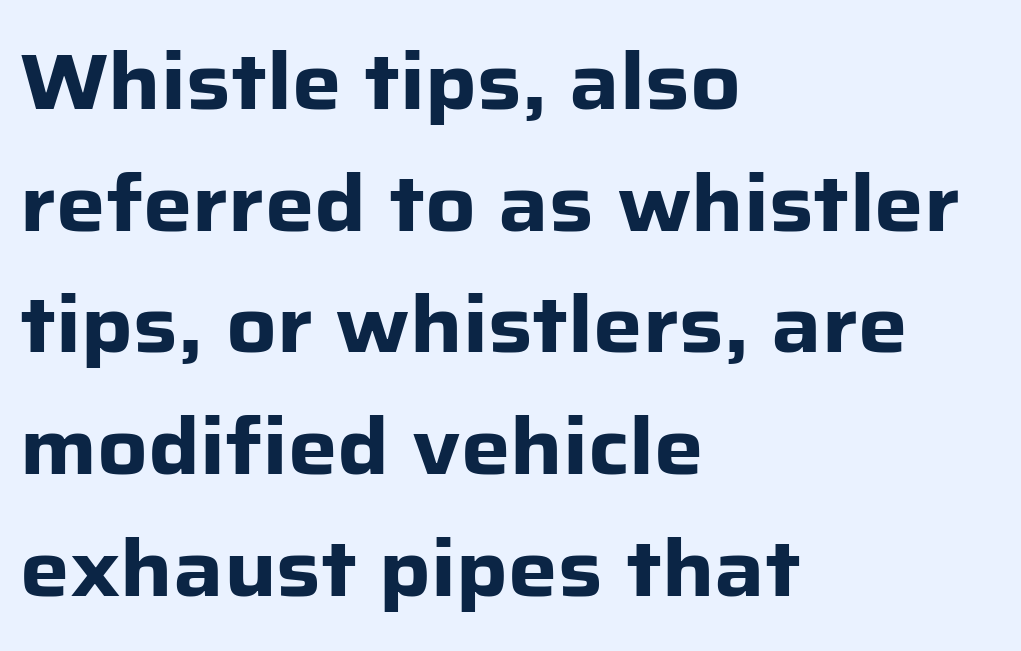
{"serif": "no", "italic": "no", "bold": "yes", "weight": "heavy", "width": "normal", "stroke_contrast": "low", "x_height": "medium", "monospaced": "no", "underline": "no", "align": "left", "line_spacing": "normal", "line_spacing_ratio": 1.56, "letter_spacing": "normal", "letter_spacing_em": 0.0, "glyph_px": 78}
